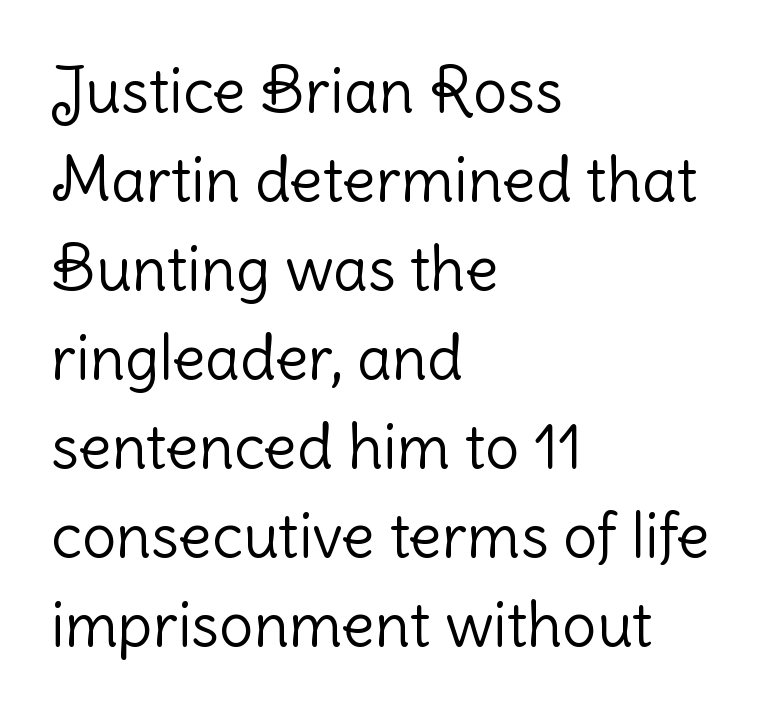
{"serif": "no", "italic": "no", "bold": "no", "weight": "light", "width": "normal", "stroke_contrast": "low", "x_height": "medium", "monospaced": "no", "underline": "no", "align": "left", "line_spacing": "normal", "line_spacing_ratio": 1.46, "letter_spacing": "normal", "letter_spacing_em": 0.0, "glyph_px": 61}
